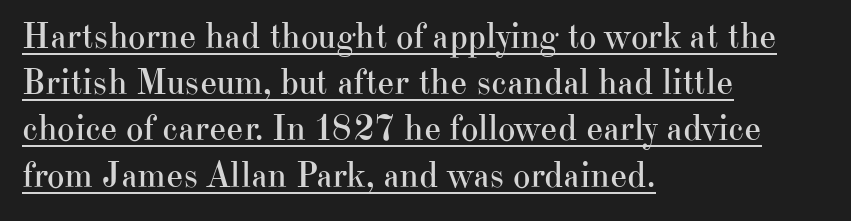
Descenders here cross a horizontal rule under the line. The strokes carry an ordinary text weight at most. The passage shown stacks its lines at a standard gap. Characters remain perfectly vertical along every line.
